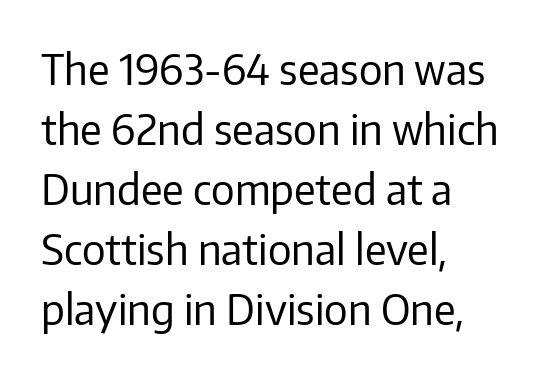
Think of a printed novel: that variable character pitch is what you see here. No word sits above an underline. A typesetter would label this face a sans. Nobody touched the tracking dial on this one.
